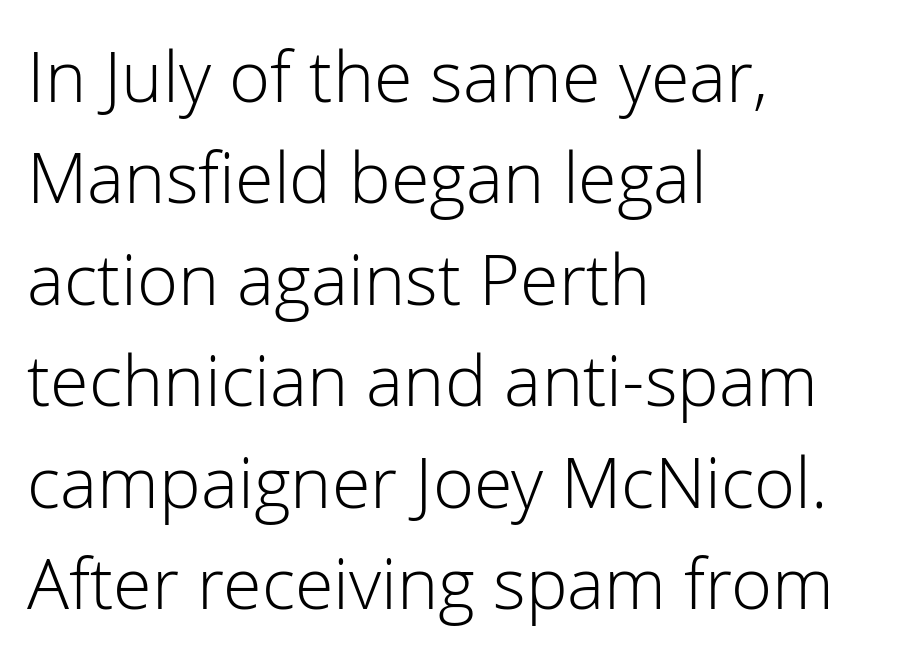
Q: Is the text bold? A: No.
Q: Is the text italic (slanted)? A: No, it is upright.
Q: Is the typeface a serif or a sans-serif typeface? A: Sans-serif.
Q: Is the text underlined? A: No.
Q: How is the paragraph aligned? A: Left-aligned.
Q: Is the spacing between letters normal or unusually wide? A: Normal.
Q: Is the spacing between lines tight, normal or loose? A: Normal.
Q: Width (condensed, normal, or wide)? A: Normal.
Q: Stroke contrast? A: Low.
Q: x-height? A: Medium.
Q: Monospaced? A: No.
